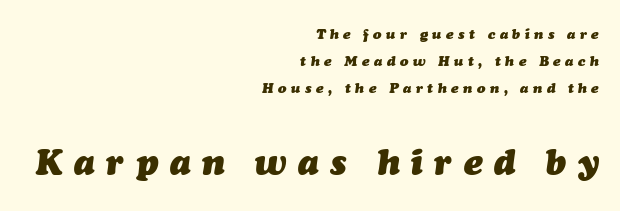
The image shows 35 px heavy type, italic (leaning right); set right-aligned, loose line spacing (1.93x), unusually wide letter spacing (+0.33 em), not underlined; the second (bottom) block is 2.5x larger; medium stroke contrast and a medium x-height.
